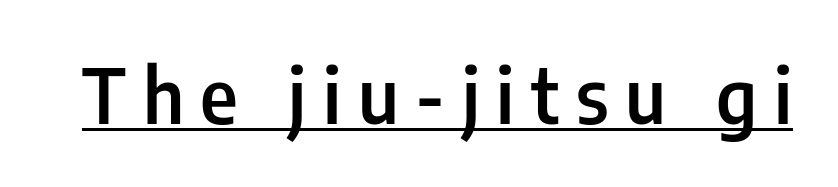
The image shows 75 px semibold, condensed sans-serif type, upright; set unusually wide letter spacing (+0.22 em), underlined; low stroke contrast and a medium x-height.
